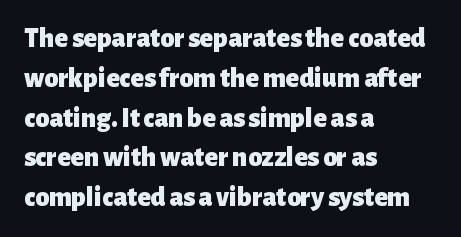
Q: Is the text bold? A: Yes.
Q: Is the text italic (slanted)? A: No, it is upright.
Q: Is the typeface a serif or a sans-serif typeface? A: Sans-serif.
Q: Is the text underlined? A: No.
Q: How is the paragraph aligned? A: Left-aligned.
Q: Is the spacing between letters normal or unusually wide? A: Normal.
Q: Is the spacing between lines tight, normal or loose? A: Normal.
Q: Width (condensed, normal, or wide)? A: Normal.
Q: Stroke contrast? A: Low.
Q: x-height? A: Medium.
Q: Monospaced? A: No.
